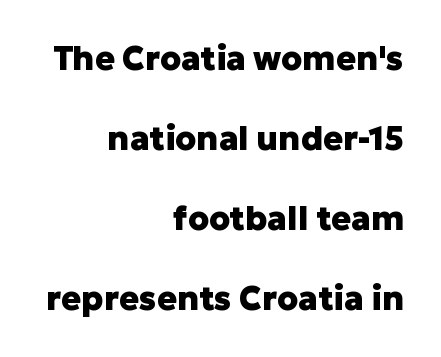
The image shows 33 px heavy sans-serif type, upright; set right-aligned, loose line spacing (2.42x), normal letter spacing, not underlined; low stroke contrast and a medium x-height.
